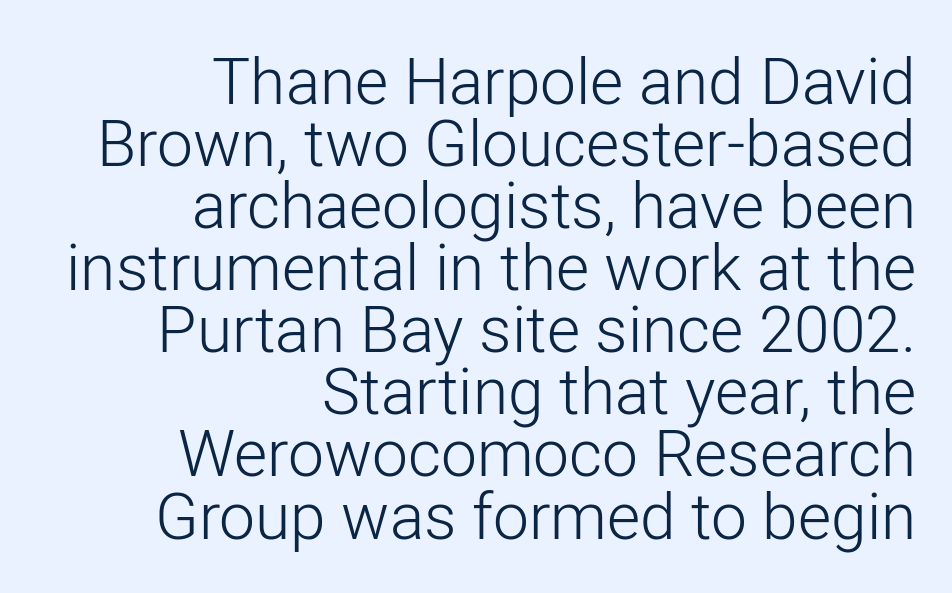
Spacing verdict: proportional, widths tailored to each character. The passage shown stacks its lines with hardly any gap. The gaps between neighbouring characters are ordinary and unremarkable. Clear beneath every line of the passage. The strokes are not fattened; the text isn't bold.
